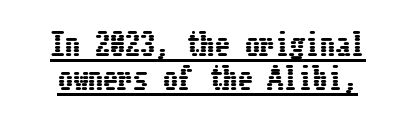
The image shows 30 px condensed type, upright; set tight line spacing (1.14x), normal letter spacing, underlined; low stroke contrast and a medium x-height.
